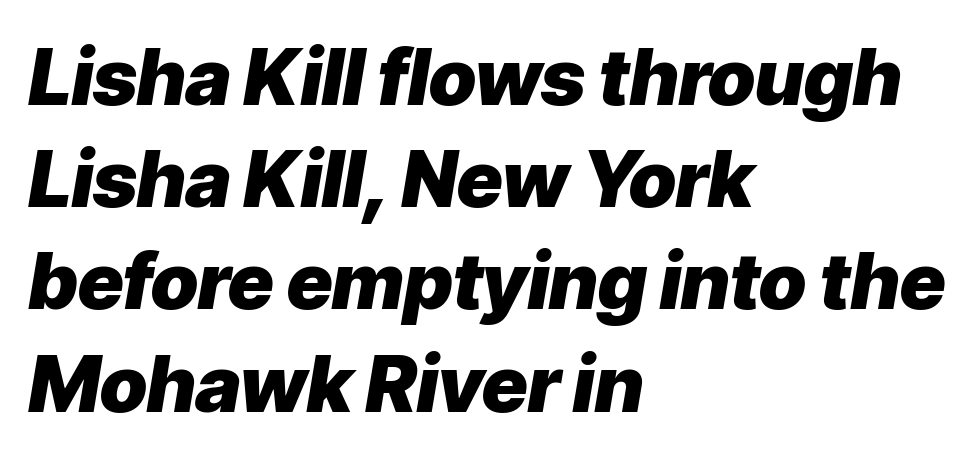
{"italic": "yes", "lean": "right", "slant_degrees": 9, "bold": "yes", "weight": "heavy", "width": "normal", "stroke_contrast": "low", "x_height": "medium", "monospaced": "no", "underline": "no", "align": "left", "line_spacing": "normal", "line_spacing_ratio": 1.31, "letter_spacing": "normal", "letter_spacing_em": 0.0, "glyph_px": 78}
